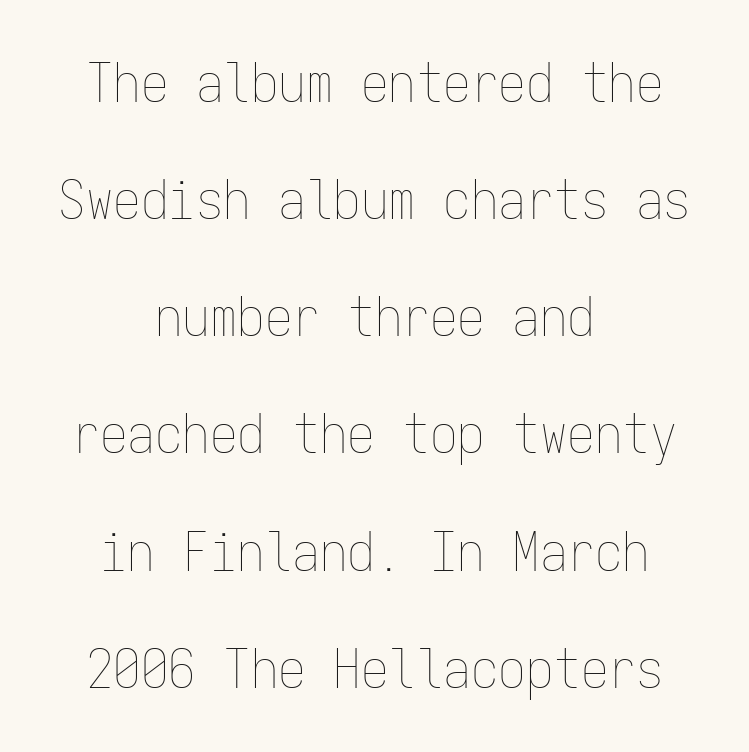
Stem width sits at or under what a default text font uses. Where is the straight margin? There isn't one; the lines are centered. Each new line begins a long way beneath the previous one. Do the letters lean? They stand straight. This rendering features lettering with no underline.
